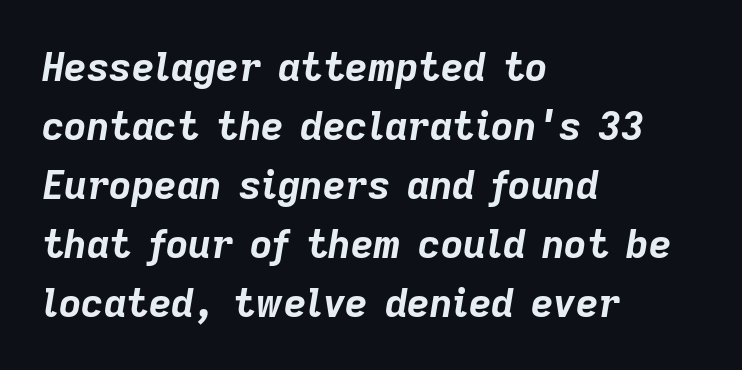
{"italic": "yes", "lean": "right", "slant_degrees": 9, "bold": "yes", "weight": "bold", "width": "normal", "stroke_contrast": "low", "x_height": "medium", "monospaced": "no", "underline": "no", "align": "left", "line_spacing": "normal", "line_spacing_ratio": 1.51, "letter_spacing": "normal", "letter_spacing_em": 0.0, "glyph_px": 39}
